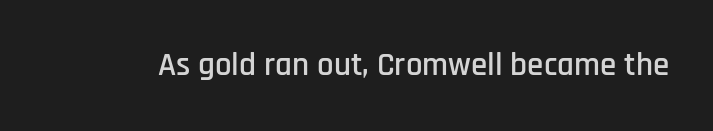
Q: Is the text italic (slanted)? A: No, it is upright.
Q: Is the typeface a serif or a sans-serif typeface? A: Sans-serif.
Q: Is the text underlined? A: No.
Q: Is the spacing between letters normal or unusually wide? A: Normal.
Q: Width (condensed, normal, or wide)? A: Condensed.
Q: Stroke contrast? A: Low.
Q: x-height? A: Large.
Q: Monospaced? A: No.
